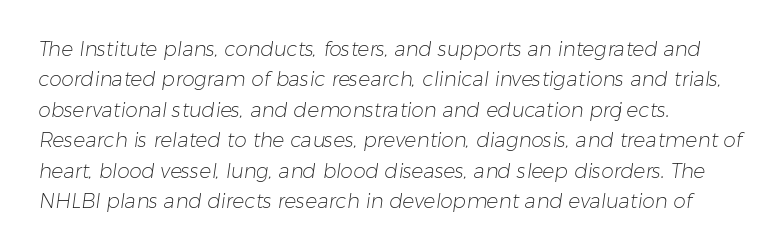
{"bold": "no", "underline": "no", "align": "left", "line_spacing": "normal", "line_spacing_ratio": 1.52, "letter_spacing": "normal", "letter_spacing_em": 0.0, "glyph_px": 20}
